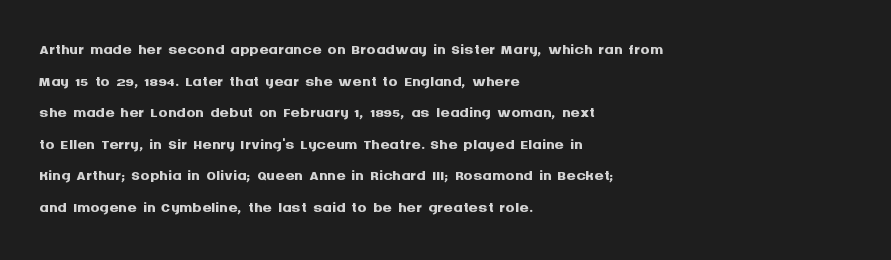
Q: Is the text bold? A: Yes.
Q: Is the text italic (slanted)? A: No, it is upright.
Q: Is the text underlined? A: No.
Q: How is the paragraph aligned? A: Left-aligned.
Q: Is the spacing between letters normal or unusually wide? A: Normal.
Q: Is the spacing between lines tight, normal or loose? A: Normal.
